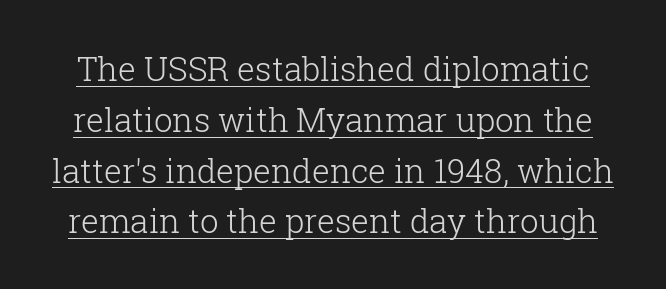
{"serif": "yes", "italic": "no", "bold": "no", "weight": "light", "width": "normal", "stroke_contrast": "low", "x_height": "medium", "monospaced": "no", "underline": "yes", "line_spacing": "normal", "line_spacing_ratio": 1.54, "letter_spacing": "normal", "letter_spacing_em": 0.0, "glyph_px": 33}
